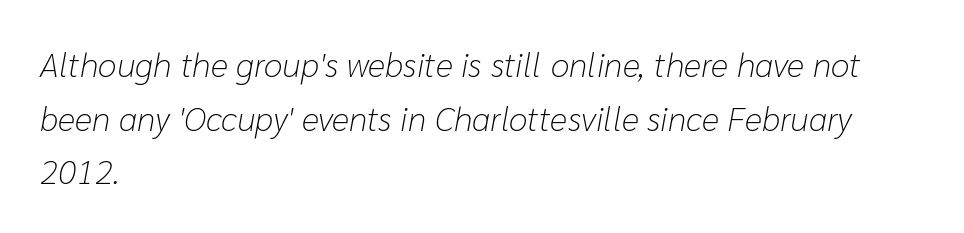
The image shows 34 px light type, italic (leaning right); set left-aligned, normal line spacing (1.58x), normal letter spacing, not underlined; low stroke contrast and a medium x-height.
